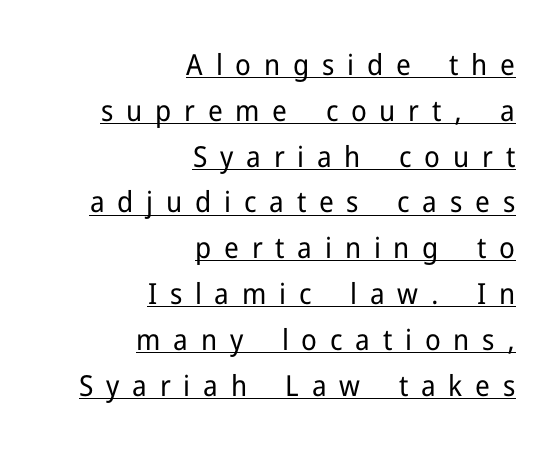
{"serif": "no", "italic": "no", "bold": "no", "weight": "regular", "width": "normal", "stroke_contrast": "low", "x_height": "medium", "monospaced": "no", "underline": "yes", "align": "right", "line_spacing": "normal", "line_spacing_ratio": 1.58, "letter_spacing": "wide", "letter_spacing_em": 0.44, "glyph_px": 29}
